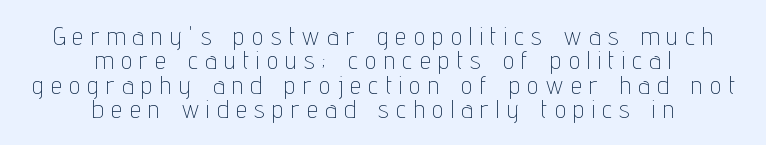
The image shows 25 px text type, upright; set centered, tight line spacing (0.98x), unusually wide letter spacing (+0.31 em), not underlined.
